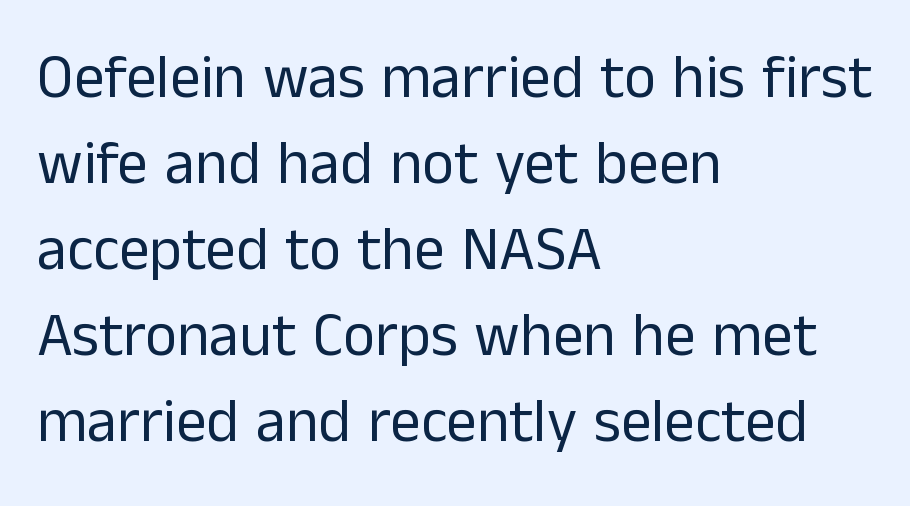
The image shows 61 px regular-weight sans-serif type, upright; set left-aligned, normal line spacing (1.41x), normal letter spacing, not underlined; low stroke contrast and a medium x-height.
